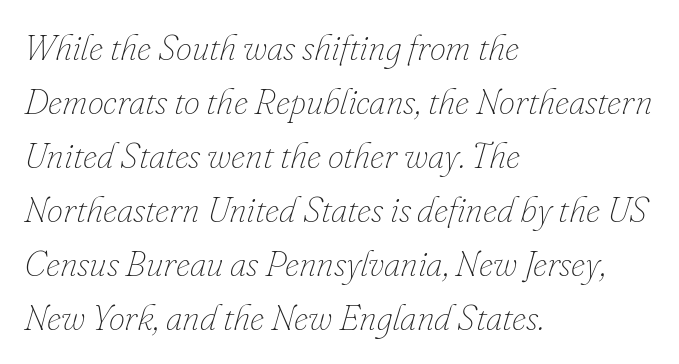
The image shows 36 px thin type, italic (leaning right); set left-aligned, normal line spacing (1.5x), normal letter spacing, not underlined; low stroke contrast and a small x-height.
